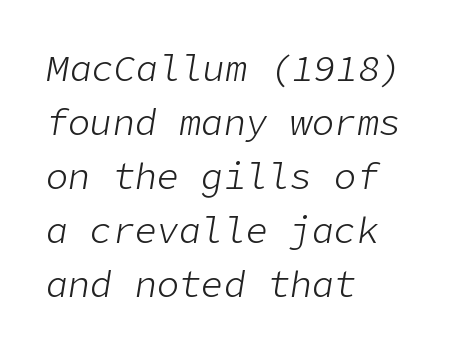
The letterforms sit at book weight or below. Nothing unusual about the tracking: characters are spaced as the font intends. Normally led — the rows are evenly, conventionally spaced. Underlining? Definitely not there. The typography opts for an oblique posture over an upright one.
